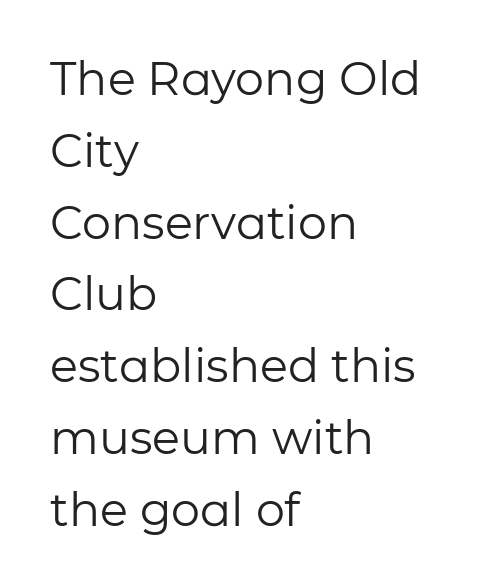
Q: Is the text bold? A: No.
Q: Is the text italic (slanted)? A: No, it is upright.
Q: Is the typeface a serif or a sans-serif typeface? A: Sans-serif.
Q: Is the text underlined? A: No.
Q: How is the paragraph aligned? A: Left-aligned.
Q: Is the spacing between letters normal or unusually wide? A: Normal.
Q: Is the spacing between lines tight, normal or loose? A: Normal.
Q: Width (condensed, normal, or wide)? A: Normal.
Q: Stroke contrast? A: Low.
Q: x-height? A: Medium.
Q: Monospaced? A: No.
